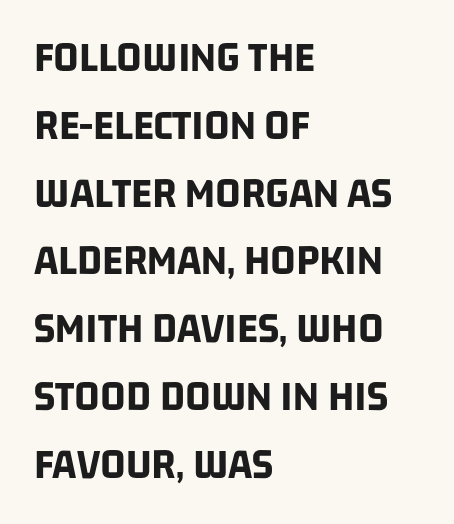
The image shows 44 px bold, condensed sans-serif type; set left-aligned, normal line spacing (1.54x), normal letter spacing, not underlined; low stroke contrast and a large x-height.
